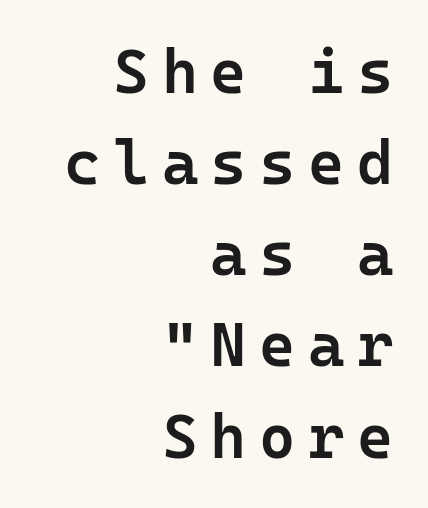
The image shows 62 px semibold sans-serif type, upright, monospaced; set right-aligned, normal line spacing (1.47x), unusually wide letter spacing (+0.2 em), not underlined; low stroke contrast and a medium x-height.
